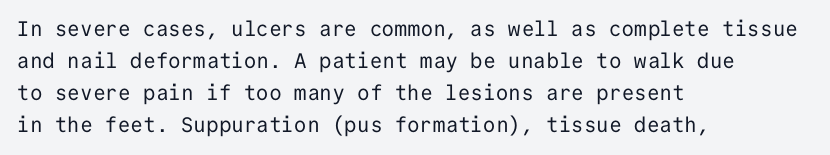
The image shows 21 px text type, upright; set left-aligned, normal line spacing (1.53x), normal letter spacing, not underlined.
